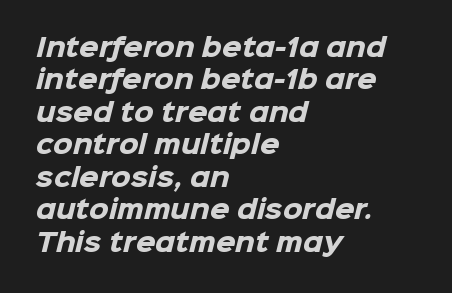
{"bold": "yes", "underline": "no", "align": "left", "line_spacing": "normal", "line_spacing_ratio": 1.3, "letter_spacing": "normal", "letter_spacing_em": 0.0, "glyph_px": 25}
